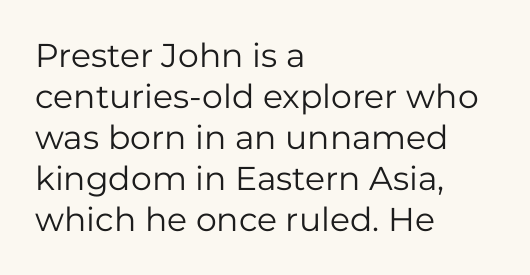
The image shows 33 px regular-weight sans-serif type, upright; set left-aligned, line spacing 1.24x, normal letter spacing, not underlined; low stroke contrast and a medium x-height.
